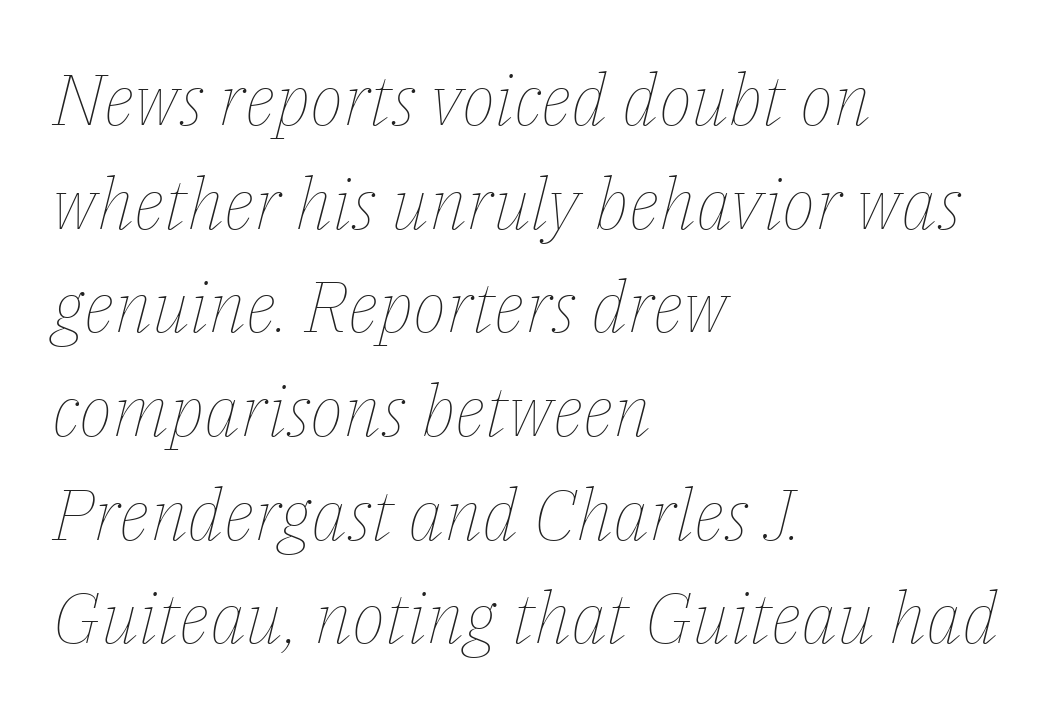
Q: Is the text bold? A: No.
Q: Is the text italic (slanted)? A: Yes, it leans right by about 14 degrees.
Q: Is the text underlined? A: No.
Q: How is the paragraph aligned? A: Left-aligned.
Q: Is the spacing between letters normal or unusually wide? A: Normal.
Q: Is the spacing between lines tight, normal or loose? A: Normal.
Q: Width (condensed, normal, or wide)? A: Normal.
Q: Stroke contrast? A: Low.
Q: x-height? A: Medium.
Q: Monospaced? A: No.
